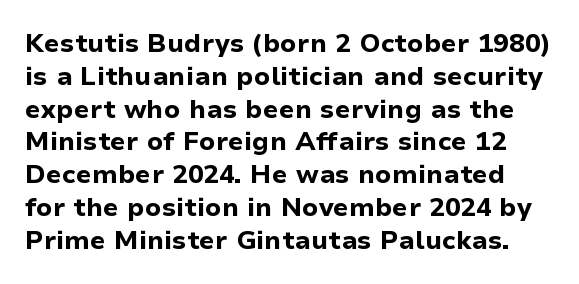
The image shows 26 px bold type, upright; set normal line spacing (1.26x), normal letter spacing, not underlined.
